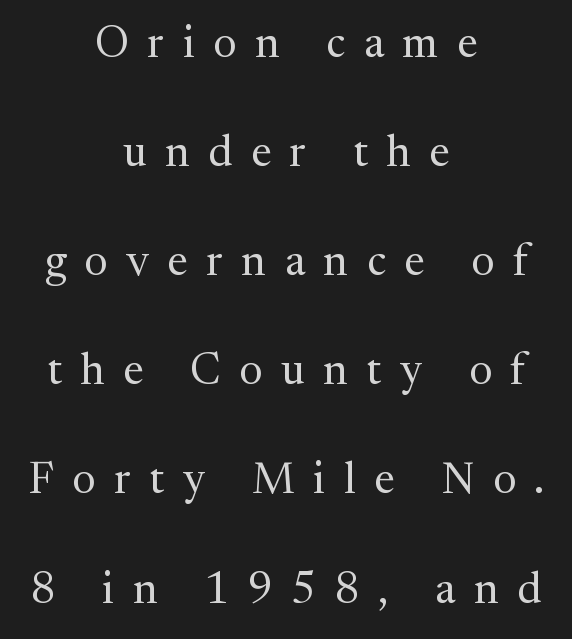
{"serif": "yes", "italic": "no", "bold": "no", "weight": "regular", "width": "normal", "stroke_contrast": "medium", "x_height": "medium", "monospaced": "no", "underline": "no", "align": "center", "line_spacing": "loose", "line_spacing_ratio": 2.48, "letter_spacing": "wide", "letter_spacing_em": 0.42, "glyph_px": 44}
